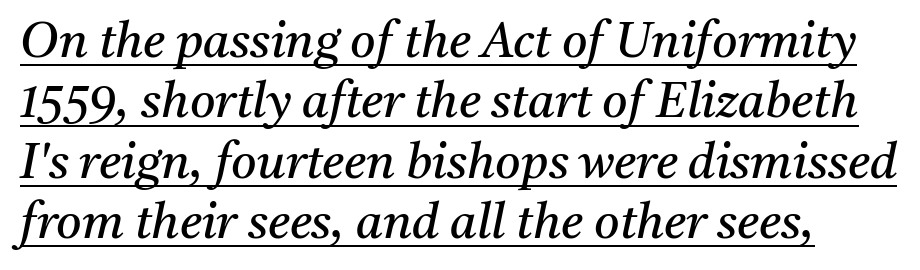
The image shows 49 px regular-weight serif type, italic (leaning right); set line spacing 1.23x, normal letter spacing, underlined; medium stroke contrast and a medium x-height.
